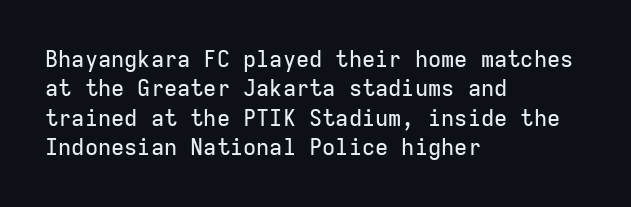
Glyph-to-glyph distance matches everyday printed text. If you drew a ruler down the left edge, every line would touch it. The letters stand upright; this is a roman face. No word sits above an underline. The line-height multiplier appears to be the usual default.
